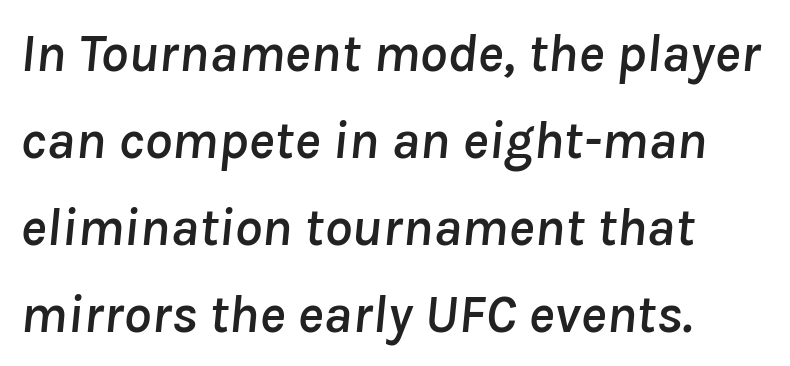
{"italic": "yes", "lean": "right", "slant_degrees": 8, "width": "normal", "stroke_contrast": "low", "x_height": "medium", "monospaced": "no", "underline": "no", "align": "left", "line_spacing": "normal", "line_spacing_ratio": 1.58, "letter_spacing": "normal", "letter_spacing_em": 0.0, "glyph_px": 55}
